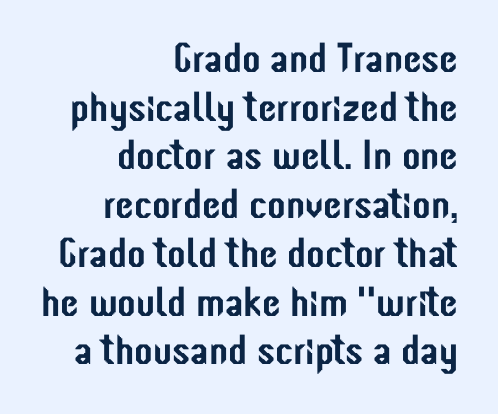
Rule under the text: the space is simply empty. This is the regular roman posture of the typeface. Each letter keeps its own natural width here, so spacing adapts to shape. The passage shown has conventional tracking throughout.
